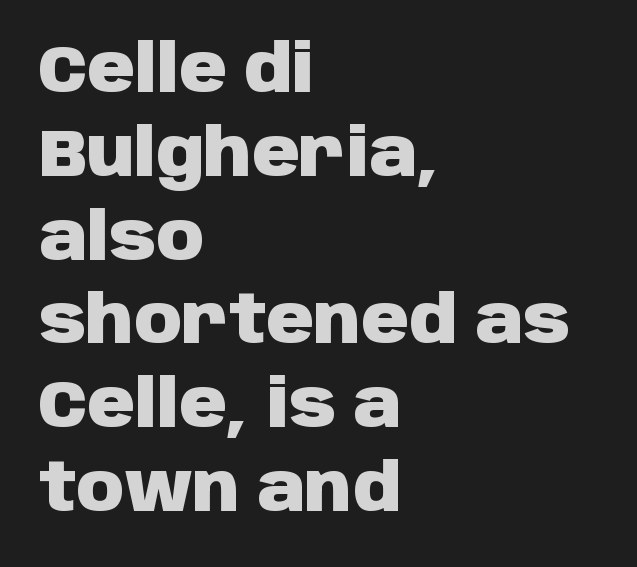
Decoration check: the copy has no underline. The designer left line spacing at the default. This rendering employs a face without finishing strokes, i.e., a sans-serif. Here the designer chose a conventional face with non-uniform glyph widths.
